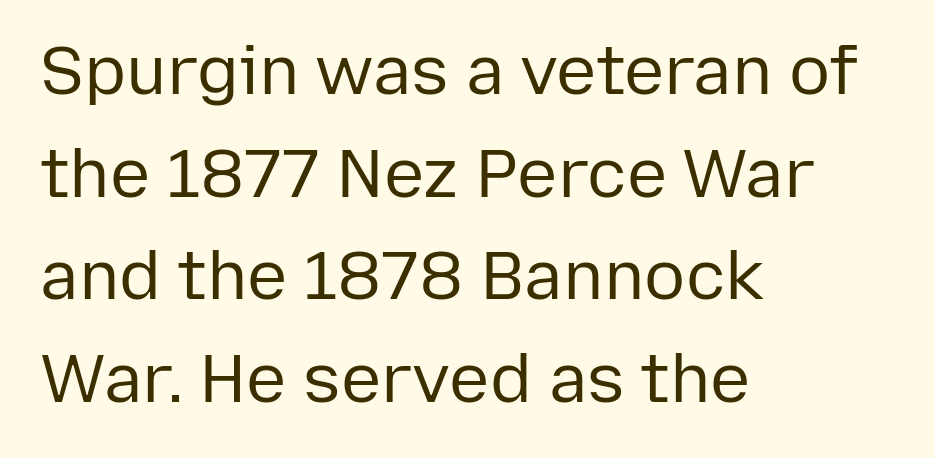
The image shows 68 px regular-weight sans-serif type, upright; set left-aligned, normal line spacing (1.51x), normal letter spacing, not underlined; low stroke contrast and a medium x-height.
